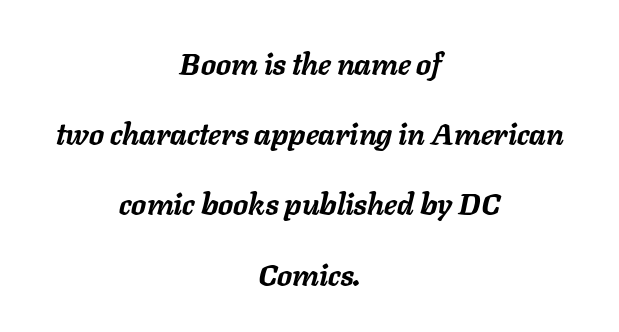
One-word summary of the alignment: center. The lines are spread far apart with generous leading. Here the designer chose a conventional face with non-uniform glyph widths. Nothing unusual about the tracking: characters are spaced as the font intends. This is heavy type, rendered in bold. Letters rest on an invisible, unmarked baseline.
